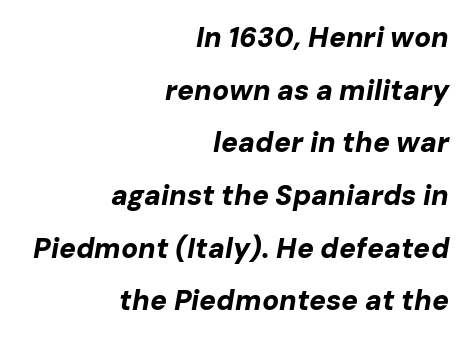
Q: Is the text bold? A: Yes.
Q: Is the text italic (slanted)? A: Yes, it leans right by about 10 degrees.
Q: Is the text underlined? A: No.
Q: How is the paragraph aligned? A: Right-aligned.
Q: Is the spacing between letters normal or unusually wide? A: Normal.
Q: Width (condensed, normal, or wide)? A: Normal.
Q: Stroke contrast? A: Low.
Q: x-height? A: Medium.
Q: Monospaced? A: No.
